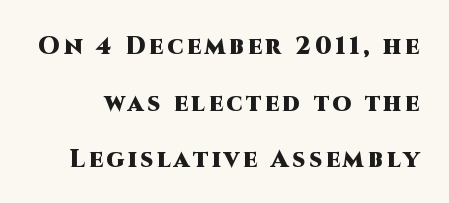
Is the type bold? Yes — the strokes are clearly thick and heavy. The line-height multiplier appears high, well above default. The lettering stays uniformly vertical, giving the passage a roman look. The strip under each line holds only bare page.
